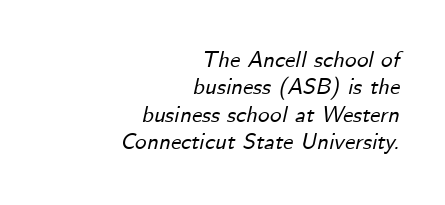
{"italic": "yes", "lean": "right", "slant_degrees": 12, "underline": "no", "align": "right", "line_spacing_ratio": 1.19, "letter_spacing": "normal", "letter_spacing_em": 0.0, "glyph_px": 23}
